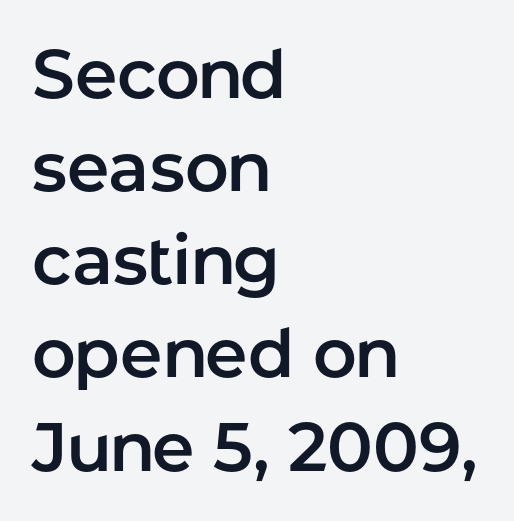
Q: Is the text italic (slanted)? A: No, it is upright.
Q: Is the typeface a serif or a sans-serif typeface? A: Sans-serif.
Q: Is the text underlined? A: No.
Q: How is the paragraph aligned? A: Left-aligned.
Q: Is the spacing between letters normal or unusually wide? A: Normal.
Q: Is the spacing between lines tight, normal or loose? A: Normal.
Q: Width (condensed, normal, or wide)? A: Normal.
Q: Stroke contrast? A: Low.
Q: x-height? A: Medium.
Q: Monospaced? A: No.
